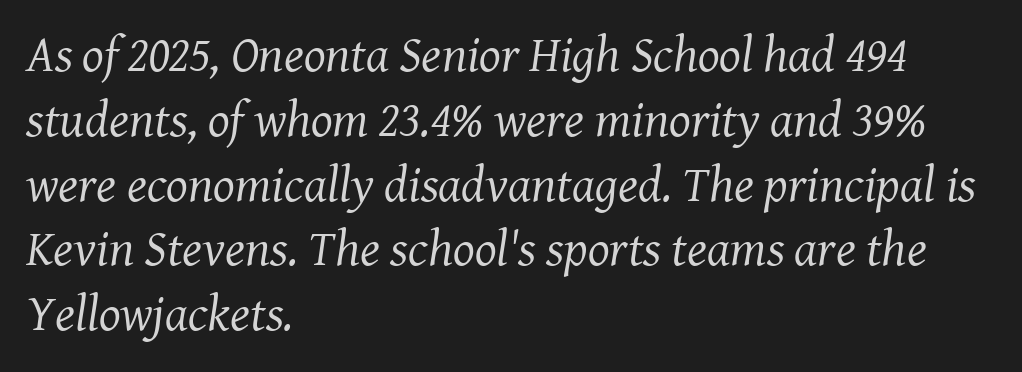
Style check: oblique. Line starts are locked; line ends wander. Decoration check: the copy has no underline. Tracking value appears to be zero — textbook default spacing. Letters have the restrained weight of plain body copy at most. Typographically, this falls in the serif category.
